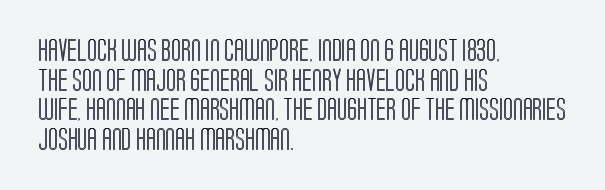
The image shows 23 px text type, upright; set left-aligned, normal line spacing (1.29x), normal letter spacing, not underlined.
